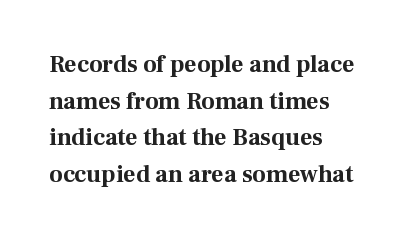
{"italic": "no", "bold": "yes", "underline": "no", "align": "left", "line_spacing": "normal", "line_spacing_ratio": 1.53, "letter_spacing": "normal", "letter_spacing_em": 0.0, "glyph_px": 24}
